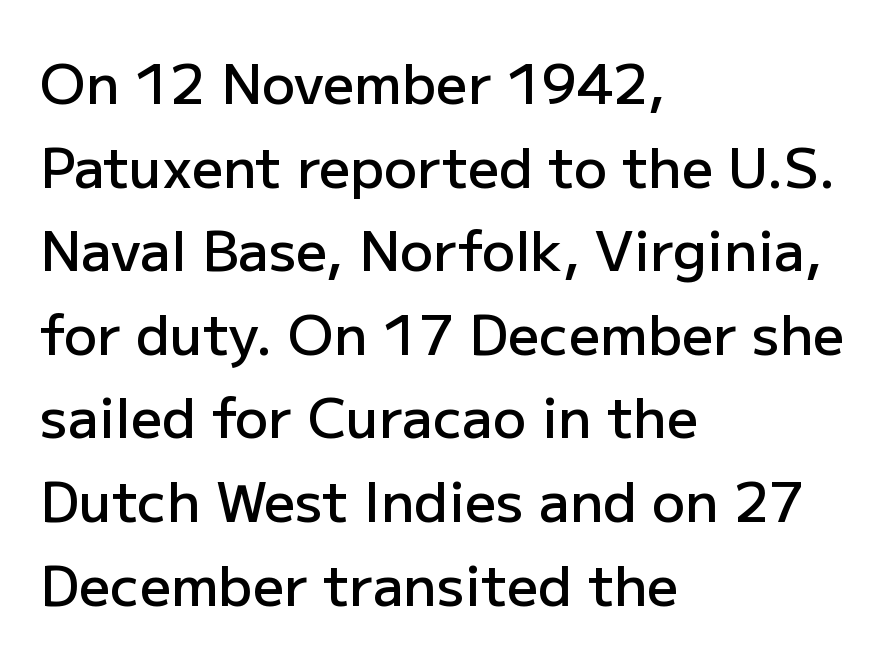
The image shows 55 px semibold sans-serif type, upright; set left-aligned, normal line spacing (1.52x), normal letter spacing, not underlined; low stroke contrast and a medium x-height.
